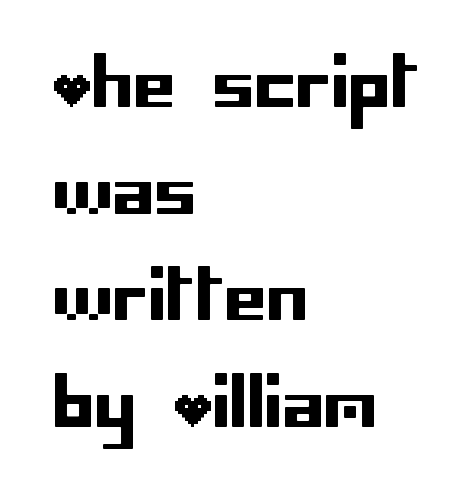
Q: Is the text italic (slanted)? A: No, it is upright.
Q: Is the typeface a serif or a sans-serif typeface? A: Sans-serif.
Q: Is the text underlined? A: No.
Q: How is the paragraph aligned? A: Left-aligned.
Q: Is the spacing between letters normal or unusually wide? A: Normal.
Q: Is the spacing between lines tight, normal or loose? A: Normal.
Q: Width (condensed, normal, or wide)? A: Normal.
Q: Stroke contrast? A: Low.
Q: x-height? A: Large.
